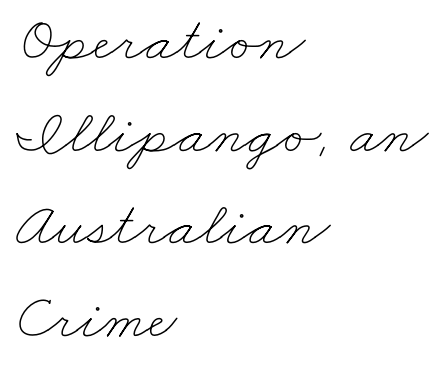
The passage is arranged the way most books set body copy — flush left. The cut favours lightness, reaching ordinary text weight at its darkest. Here the designer chose a conventional face with non-uniform glyph widths. One glance says typical: line gaps are just what's usual. Does extra space separate the letters? No, they use regular spacing.
